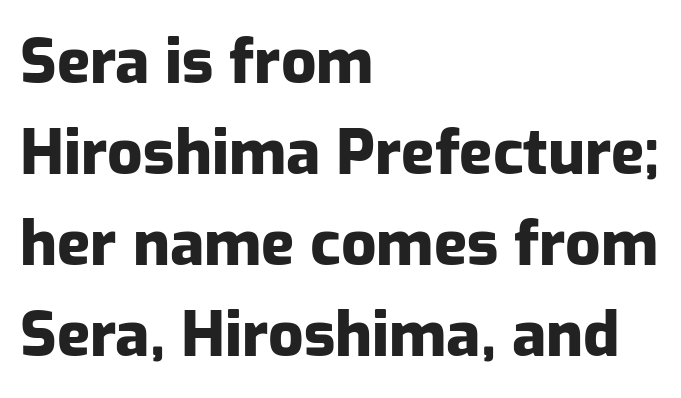
{"serif": "no", "italic": "no", "bold": "yes", "weight": "heavy", "width": "normal", "stroke_contrast": "low", "x_height": "medium", "monospaced": "no", "underline": "no", "align": "left", "line_spacing": "normal", "line_spacing_ratio": 1.47, "letter_spacing": "normal", "letter_spacing_em": 0.0, "glyph_px": 62}
